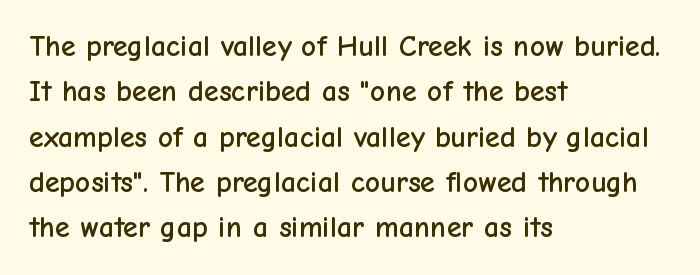
{"serif": "no", "italic": "no", "width": "normal", "stroke_contrast": "low", "x_height": "medium", "monospaced": "no", "underline": "no", "align": "left", "line_spacing": "normal", "line_spacing_ratio": 1.51, "letter_spacing": "normal", "letter_spacing_em": 0.0, "glyph_px": 30}
